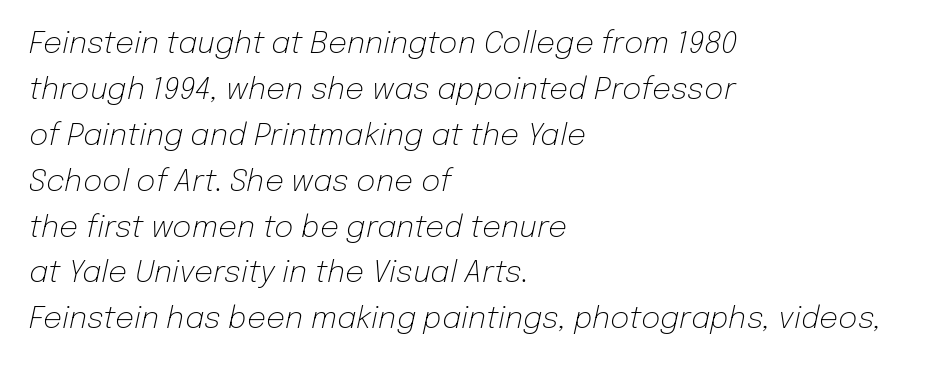
{"italic": "yes", "lean": "right", "slant_degrees": 12, "bold": "no", "weight": "light", "width": "normal", "stroke_contrast": "low", "x_height": "medium", "monospaced": "no", "underline": "no", "align": "left", "line_spacing": "normal", "line_spacing_ratio": 1.53, "letter_spacing": "normal", "letter_spacing_em": 0.0, "glyph_px": 30}
